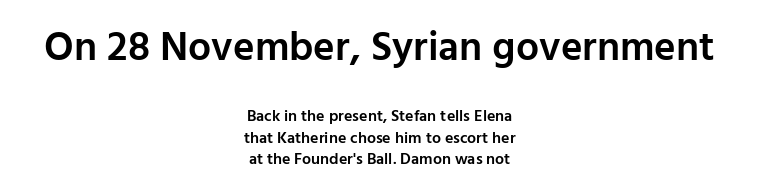
{"serif": "no", "italic": "no", "bold": "semi", "weight": "semibold", "width": "normal", "stroke_contrast": "low", "x_height": "medium", "monospaced": "no", "underline": "no", "align": "center", "line_spacing": "normal", "line_spacing_ratio": 1.35, "letter_spacing": "normal", "letter_spacing_em": 0.0, "larger_block": "first", "size_ratio": 2.56, "glyph_px": 41}
